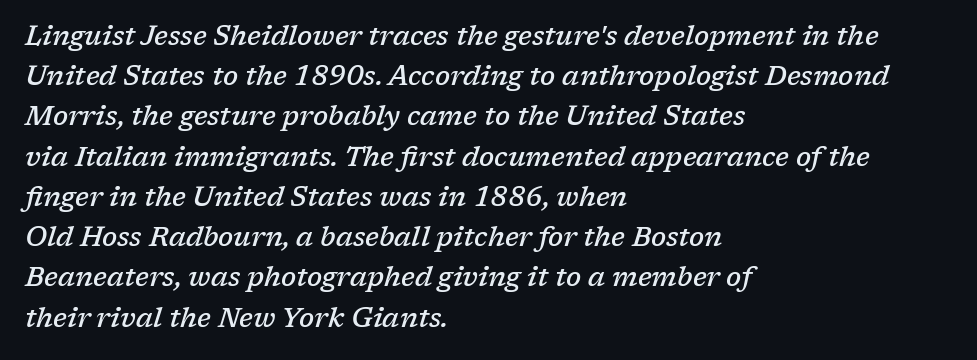
Q: Is the text bold? A: Semi-bold.
Q: Is the text italic (slanted)? A: Yes, it leans right by about 17 degrees.
Q: Is the text underlined? A: No.
Q: How is the paragraph aligned? A: Left-aligned.
Q: Is the spacing between letters normal or unusually wide? A: Normal.
Q: Is the spacing between lines tight, normal or loose? A: Normal.
